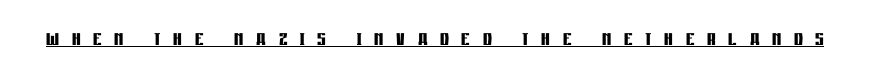
Q: Is the text bold? A: Yes.
Q: Is the text italic (slanted)? A: No, it is upright.
Q: Is the text underlined? A: Yes.
Q: Is the spacing between letters normal or unusually wide? A: Unusually wide.
